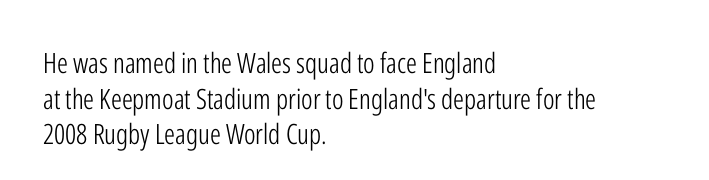
Q: Is the text bold? A: No.
Q: Is the text italic (slanted)? A: No, it is upright.
Q: Is the typeface a serif or a sans-serif typeface? A: Sans-serif.
Q: Is the text underlined? A: No.
Q: How is the paragraph aligned? A: Left-aligned.
Q: Is the spacing between letters normal or unusually wide? A: Normal.
Q: Is the spacing between lines tight, normal or loose? A: Normal.
Q: Width (condensed, normal, or wide)? A: Condensed.
Q: Stroke contrast? A: Low.
Q: x-height? A: Medium.
Q: Monospaced? A: No.
